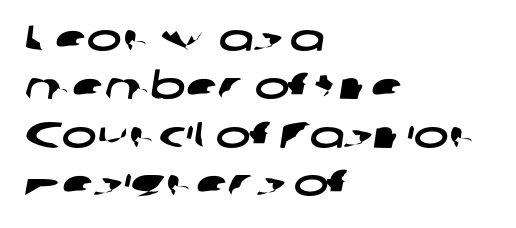
{"serif": "no", "width": "wide", "stroke_contrast": "low", "x_height": "medium", "monospaced": "no", "underline": "no", "align": "left", "line_spacing": "normal", "line_spacing_ratio": 1.31, "letter_spacing": "normal", "letter_spacing_em": 0.0, "glyph_px": 37}
